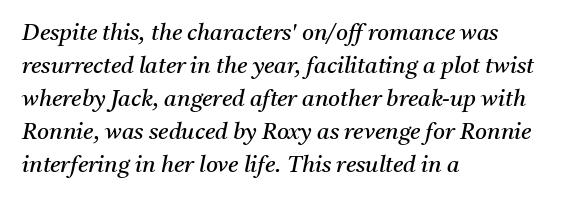
The image shows 23 px text type, italic (leaning right); set left-aligned, normal line spacing (1.43x), normal letter spacing, not underlined.
